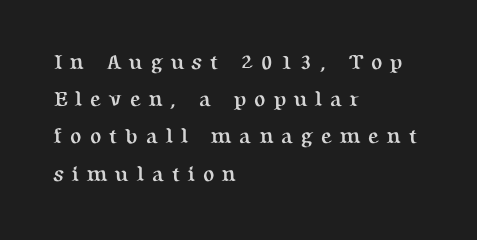
Q: Is the text bold? A: Yes.
Q: Is the text italic (slanted)? A: No, it is upright.
Q: Is the text underlined? A: No.
Q: How is the paragraph aligned? A: Left-aligned.
Q: Is the spacing between letters normal or unusually wide? A: Unusually wide.
